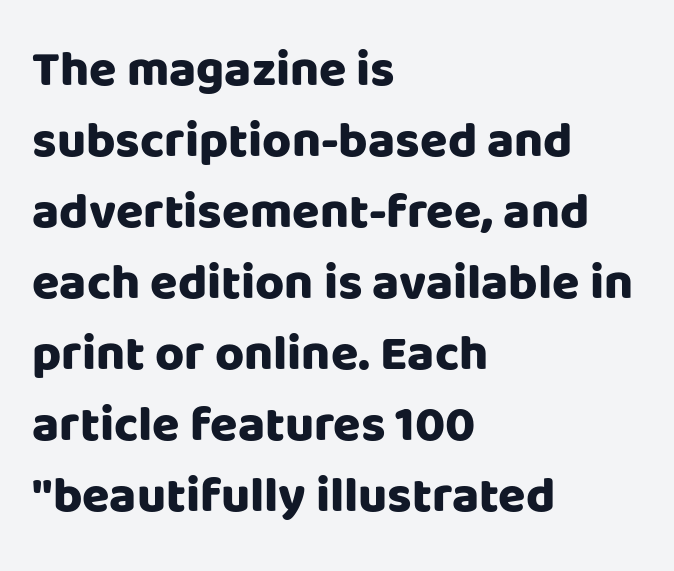
{"serif": "no", "italic": "no", "bold": "yes", "weight": "heavy", "width": "normal", "stroke_contrast": "low", "x_height": "large", "monospaced": "no", "underline": "no", "align": "left", "line_spacing": "normal", "line_spacing_ratio": 1.42, "letter_spacing": "normal", "letter_spacing_em": 0.0, "glyph_px": 50}
